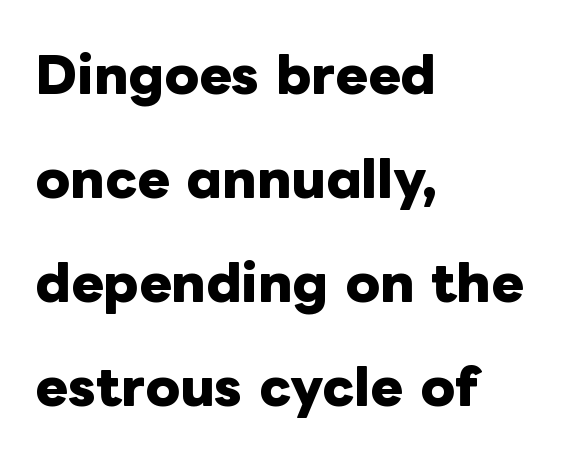
Q: Is the text bold? A: Yes.
Q: Is the text italic (slanted)? A: No, it is upright.
Q: Is the text underlined? A: No.
Q: How is the paragraph aligned? A: Left-aligned.
Q: Is the spacing between letters normal or unusually wide? A: Normal.
Q: Is the spacing between lines tight, normal or loose? A: Loose.
Q: Width (condensed, normal, or wide)? A: Normal.
Q: Stroke contrast? A: Low.
Q: x-height? A: Medium.
Q: Monospaced? A: No.
